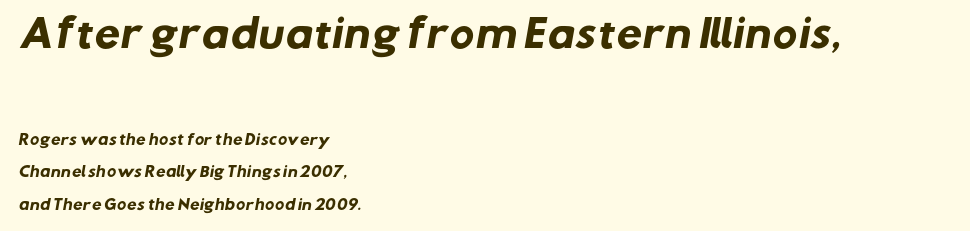
{"serif": "no", "bold": "yes", "weight": "heavy", "width": "normal", "stroke_contrast": "low", "x_height": "medium", "monospaced": "no", "underline": "no", "align": "left", "line_spacing": "loose", "line_spacing_ratio": 2.31, "letter_spacing": "normal", "letter_spacing_em": 0.0, "larger_block": "first", "size_ratio": 2.64, "glyph_px": 37}
